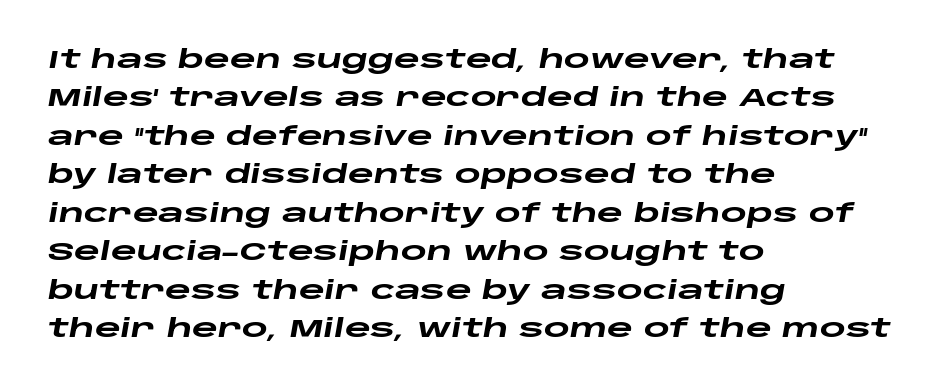
Q: Is the text bold? A: Yes.
Q: Is the text italic (slanted)? A: Yes, it leans right by about 10 degrees.
Q: Is the text underlined? A: No.
Q: How is the paragraph aligned? A: Left-aligned.
Q: Is the spacing between letters normal or unusually wide? A: Normal.
Q: Is the spacing between lines tight, normal or loose? A: Normal.
